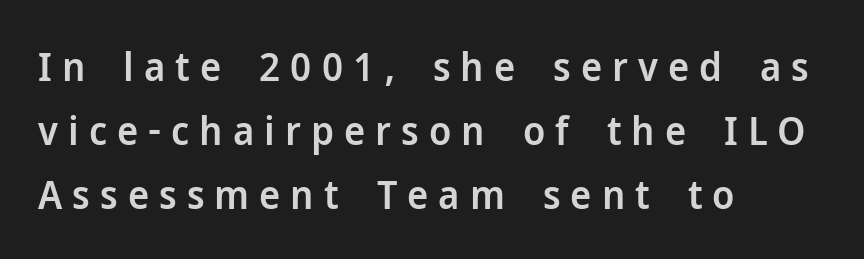
The image shows 40 px semibold sans-serif type, upright; set left-aligned, normal line spacing (1.6x), unusually wide letter spacing (+0.25 em), not underlined; low stroke contrast and a medium x-height.
